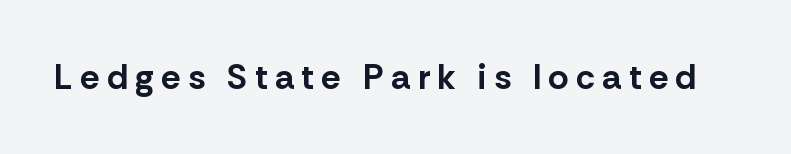
{"serif": "no", "italic": "no", "bold": "yes", "weight": "bold", "width": "normal", "stroke_contrast": "low", "x_height": "medium", "monospaced": "no", "underline": "no", "letter_spacing": "wide", "letter_spacing_em": 0.21, "glyph_px": 35}
